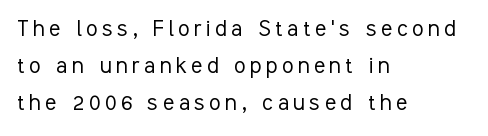
Q: Is the text bold? A: No.
Q: Is the text italic (slanted)? A: No, it is upright.
Q: Is the text underlined? A: No.
Q: How is the paragraph aligned? A: Left-aligned.
Q: Is the spacing between lines tight, normal or loose? A: Normal.
